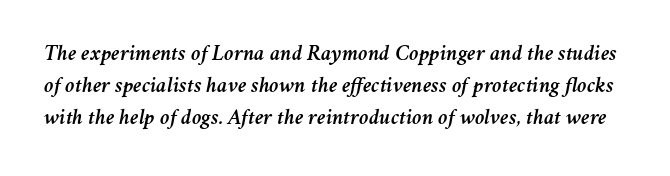
Q: Is the text italic (slanted)? A: Yes, it leans right by about 11 degrees.
Q: Is the text underlined? A: No.
Q: Is the spacing between letters normal or unusually wide? A: Normal.
Q: Is the spacing between lines tight, normal or loose? A: Normal.
